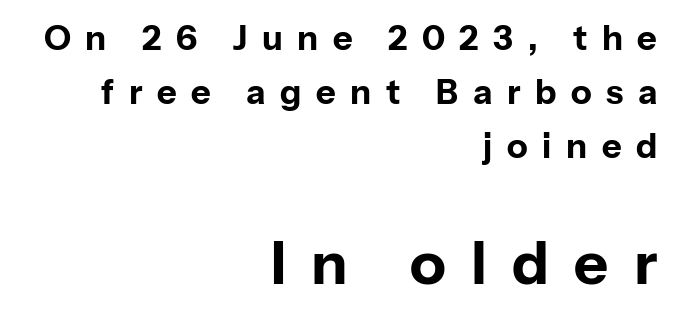
Lines of text with bare space underneath. Set as a true bold cut, around the 700 mark. Is there any slant? The stems are plumb. The rows are spaced the way most documents space them. Reading top to bottom, the characters get bigger at the block break.
